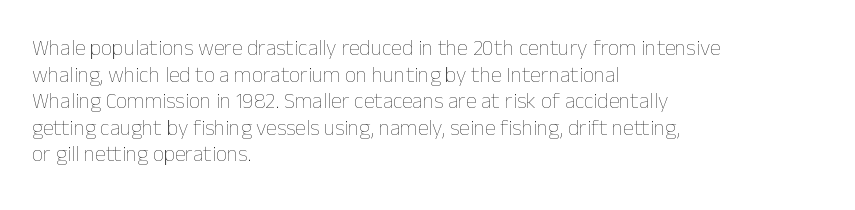
Q: Is the text bold? A: No.
Q: Is the text italic (slanted)? A: No, it is upright.
Q: Is the text underlined? A: No.
Q: How is the paragraph aligned? A: Left-aligned.
Q: Is the spacing between letters normal or unusually wide? A: Normal.
